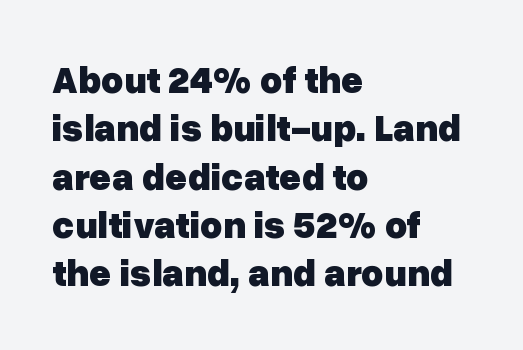
The image shows 38 px heavy sans-serif type, upright; set left-aligned, normal line spacing (1.27x), normal letter spacing, not underlined; low stroke contrast and a medium x-height.
